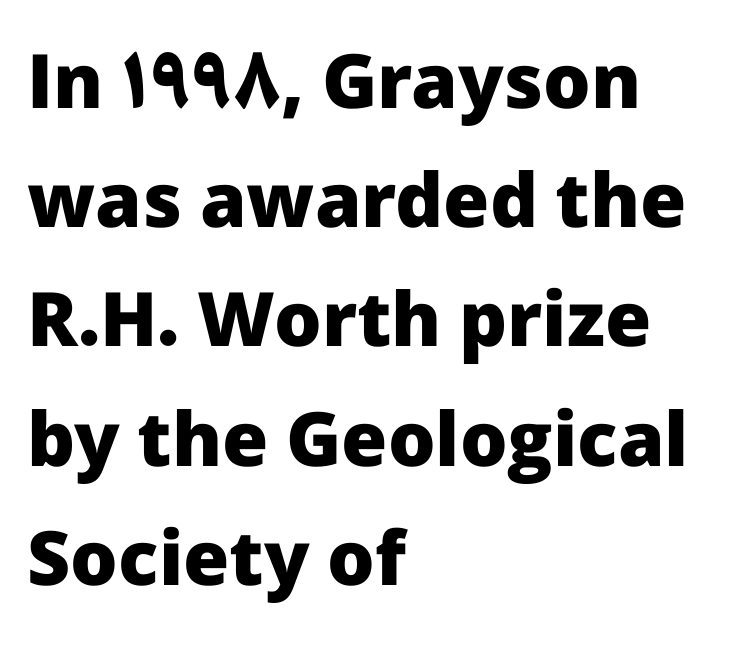
The text was rendered using a sans face with plain stroke endings. Is this a fixed-width face? No — the glyphs have proportional, varying widths. The type sits square on the baseline with zero lean. In terms of letterspacing, this is plain default setting. The compositor pushed each line to the left boundary.
